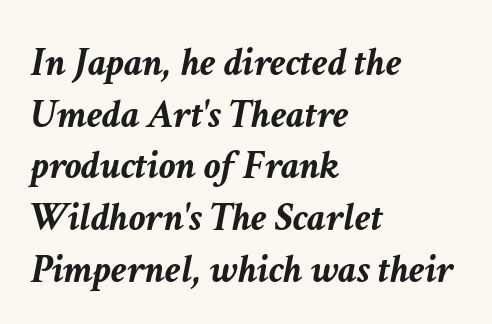
Q: Is the text bold? A: Yes.
Q: Is the text italic (slanted)? A: Yes, it leans right by about 11 degrees.
Q: Is the text underlined? A: No.
Q: How is the paragraph aligned? A: Left-aligned.
Q: Is the spacing between letters normal or unusually wide? A: Normal.
Q: Is the spacing between lines tight, normal or loose? A: Normal.
Q: Width (condensed, normal, or wide)? A: Normal.
Q: Stroke contrast? A: Low.
Q: x-height? A: Medium.
Q: Monospaced? A: No.
